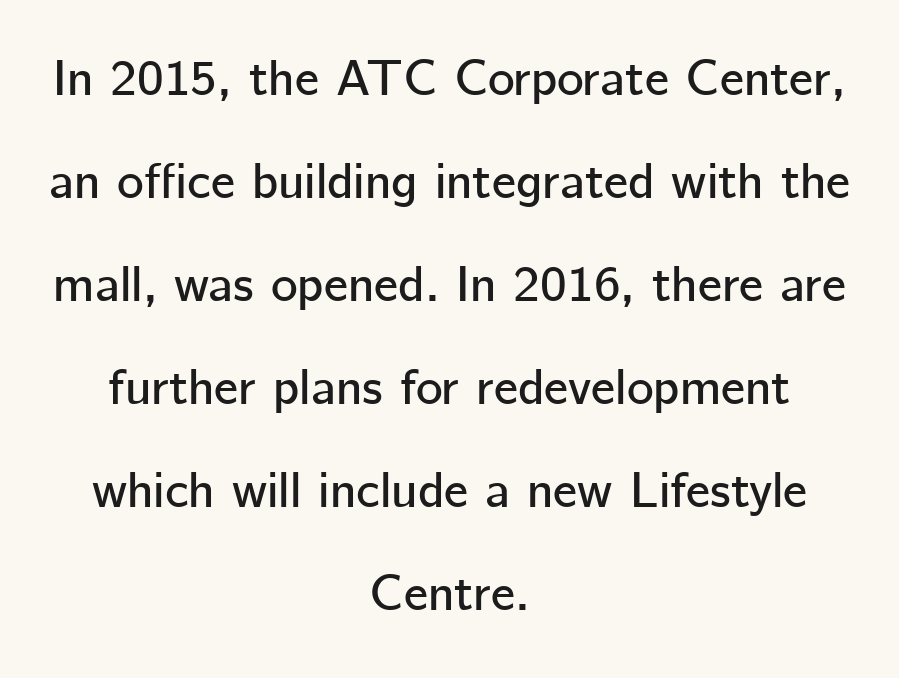
Q: Is the text italic (slanted)? A: No, it is upright.
Q: Is the typeface a serif or a sans-serif typeface? A: Sans-serif.
Q: Is the text underlined? A: No.
Q: How is the paragraph aligned? A: Centered.
Q: Is the spacing between letters normal or unusually wide? A: Normal.
Q: Is the spacing between lines tight, normal or loose? A: Loose.
Q: Width (condensed, normal, or wide)? A: Normal.
Q: Stroke contrast? A: Low.
Q: x-height? A: Medium.
Q: Monospaced? A: No.
